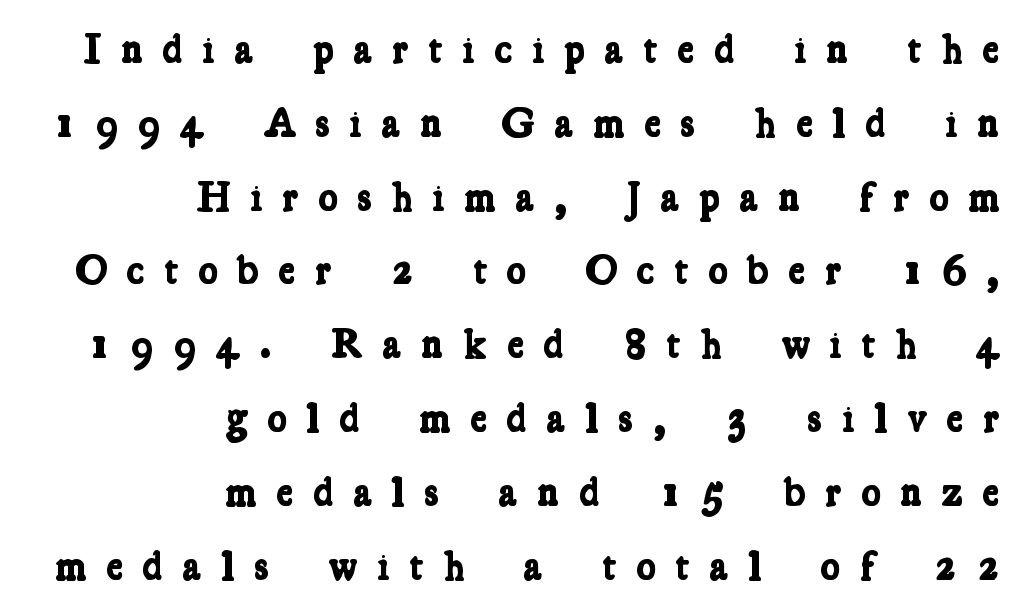
The image shows 41 px bold, condensed serif type; set right-aligned, line spacing 1.8x, unusually wide letter spacing (+0.48 em), not underlined; low stroke contrast and a medium x-height.
